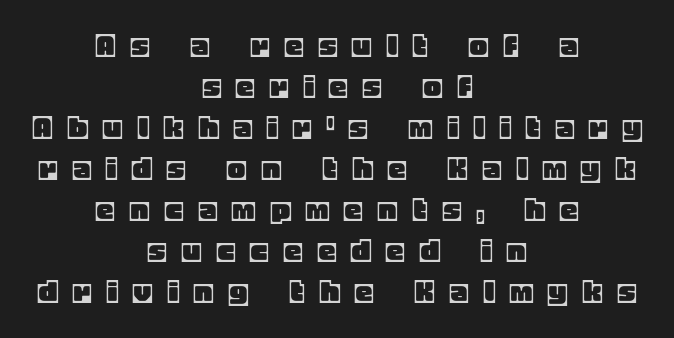
Line starts and ends both wander, symmetrically. Compared with typical body copy, the letter spacing here is much looser. The lettering holds an erect, upright posture throughout. Do the characters align in a grid? No, the font is proportional.
